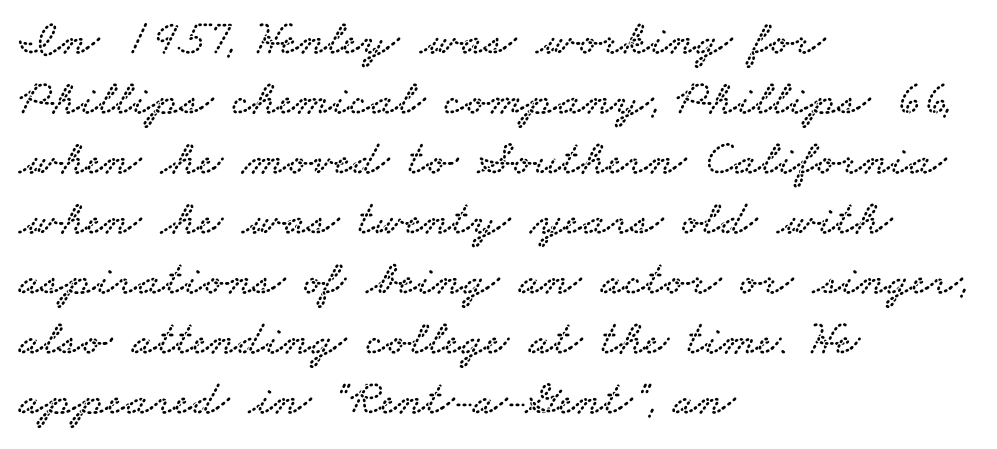
The image shows 50 px wide type; set left-aligned, line spacing 1.2x, normal letter spacing, not underlined; low stroke contrast and a small x-height.
